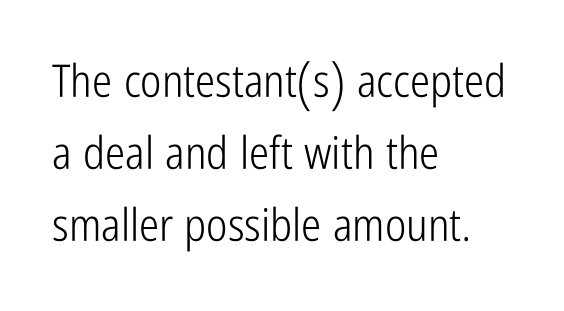
{"serif": "no", "italic": "no", "bold": "no", "weight": "light", "width": "condensed", "stroke_contrast": "low", "x_height": "medium", "monospaced": "no", "underline": "no", "align": "left", "line_spacing": "normal", "line_spacing_ratio": 1.6, "letter_spacing": "normal", "letter_spacing_em": 0.0, "glyph_px": 45}
